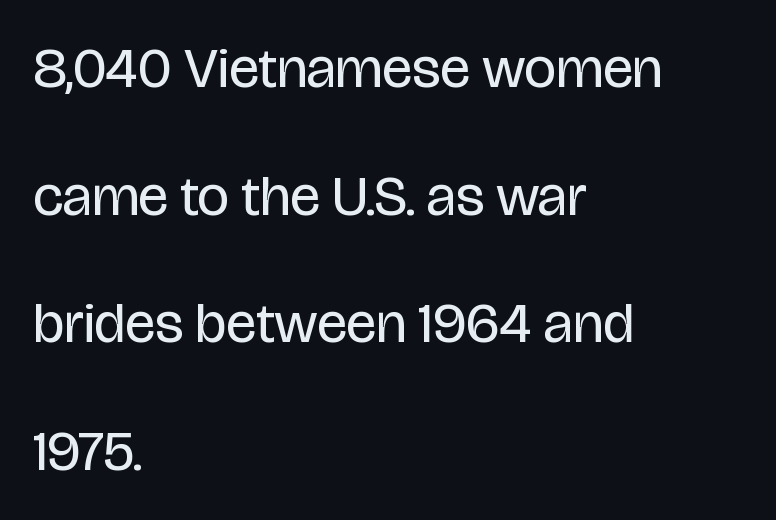
How would I describe the line gaps? Wide and relaxed. A typesetter would call this zero additional tracking. These lines stack with their left ends in a neat column. Each letter keeps its own natural width here, so spacing adapts to shape. These lines were composed using upright roman letters. This is sans-serif lettering, the kind often seen on screens and signage.
